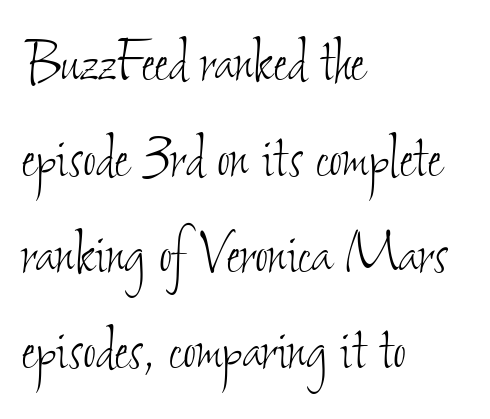
{"bold": "no", "weight": "thin", "width": "condensed", "stroke_contrast": "low", "x_height": "small", "monospaced": "no", "underline": "no", "align": "left", "line_spacing": "normal", "line_spacing_ratio": 1.35, "letter_spacing": "normal", "letter_spacing_em": 0.0, "glyph_px": 71}
